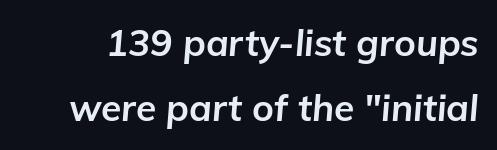
Q: Is the text bold? A: Yes.
Q: Is the text italic (slanted)? A: Yes, it leans right by about 5 degrees.
Q: Is the text underlined? A: No.
Q: Is the spacing between letters normal or unusually wide? A: Normal.
Q: Width (condensed, normal, or wide)? A: Normal.
Q: Stroke contrast? A: Low.
Q: x-height? A: Medium.
Q: Monospaced? A: No.
